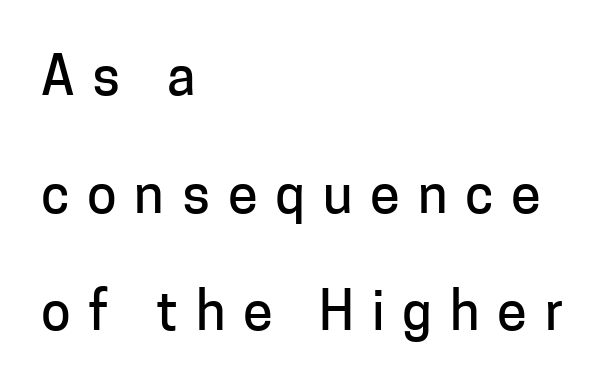
{"serif": "no", "italic": "no", "width": "normal", "stroke_contrast": "low", "x_height": "medium", "monospaced": "no", "underline": "no", "align": "left", "line_spacing": "loose", "line_spacing_ratio": 2.18, "letter_spacing": "wide", "letter_spacing_em": 0.33, "glyph_px": 54}
